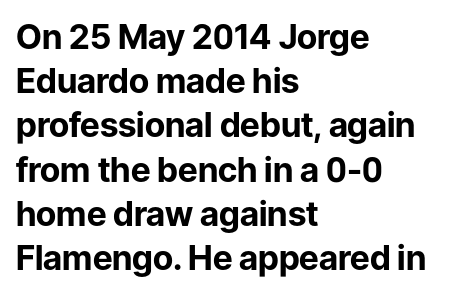
Is the letter spacing exaggerated? No — it looks like the ordinary default. Has an underline been added? It has not. This is heavy type, rendered in bold. Every stem runs plumb, perpendicular to the baseline.
